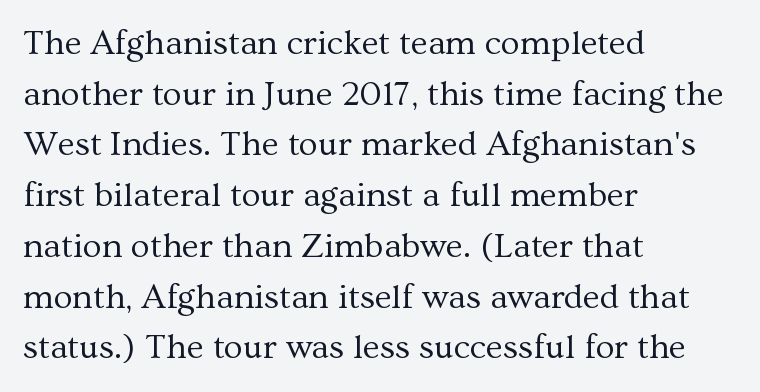
{"serif": "yes", "italic": "no", "bold": "no", "weight": "regular", "width": "normal", "stroke_contrast": "medium", "x_height": "medium", "monospaced": "no", "underline": "no", "align": "left", "line_spacing": "normal", "line_spacing_ratio": 1.45, "letter_spacing": "normal", "letter_spacing_em": 0.0, "glyph_px": 35}
